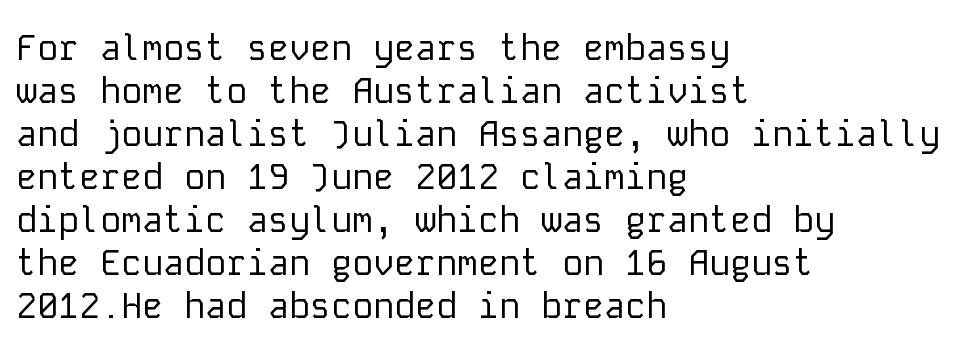
Q: Is the text bold? A: No.
Q: Is the text italic (slanted)? A: No, it is upright.
Q: Is the typeface a serif or a sans-serif typeface? A: Sans-serif.
Q: Is the text underlined? A: No.
Q: How is the paragraph aligned? A: Left-aligned.
Q: Is the spacing between letters normal or unusually wide? A: Normal.
Q: Width (condensed, normal, or wide)? A: Normal.
Q: Stroke contrast? A: Low.
Q: x-height? A: Medium.
Q: Monospaced? A: Yes.
